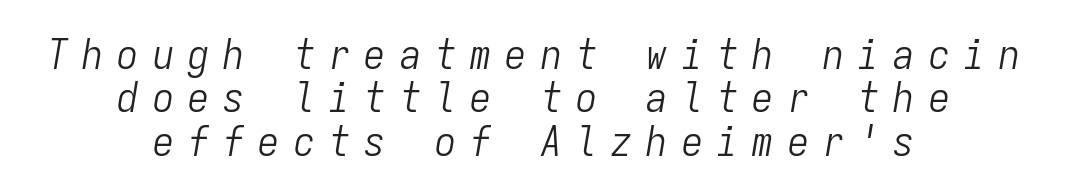
Q: Is the text bold? A: No.
Q: Is the text italic (slanted)? A: Yes, it leans right by about 9 degrees.
Q: Is the text underlined? A: No.
Q: How is the paragraph aligned? A: Centered.
Q: Is the spacing between letters normal or unusually wide? A: Unusually wide.
Q: Is the spacing between lines tight, normal or loose? A: Tight.
Q: Width (condensed, normal, or wide)? A: Condensed.
Q: Stroke contrast? A: Low.
Q: x-height? A: Medium.
Q: Monospaced? A: Yes.
